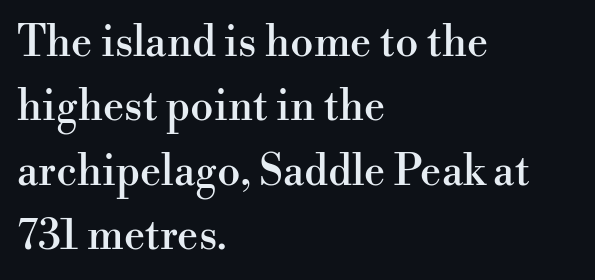
The image shows 42 px serif type, upright; set left-aligned, normal line spacing (1.53x), normal letter spacing, not underlined; high stroke contrast and a small x-height.
